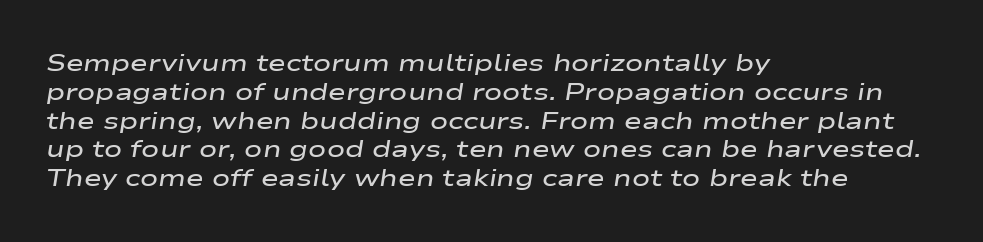
The image shows 24 px text type, italic (leaning right); set left-aligned, line spacing 1.2x, normal letter spacing, not underlined.
